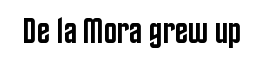
Q: Is the text bold? A: Semi-bold.
Q: Is the text italic (slanted)? A: No, it is upright.
Q: Is the typeface a serif or a sans-serif typeface? A: Sans-serif.
Q: Is the text underlined? A: No.
Q: Is the spacing between letters normal or unusually wide? A: Normal.
Q: Width (condensed, normal, or wide)? A: Condensed.
Q: Stroke contrast? A: Low.
Q: x-height? A: Large.
Q: Monospaced? A: No.
